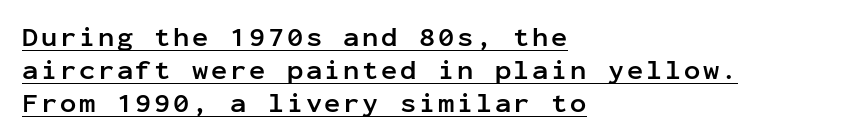
Nope, not italic — everything's standing straight. This is heavy type, rendered in bold. This sample carries an underscore along the baseline area. The rendering anchors every line to the left-hand side.
